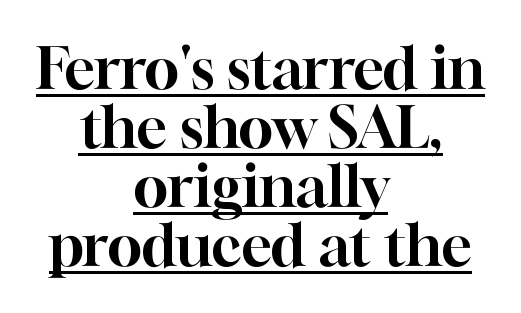
The image shows 58 px serif type, upright; set centered, tight line spacing (1.02x), normal letter spacing, underlined; high stroke contrast and a medium x-height.
